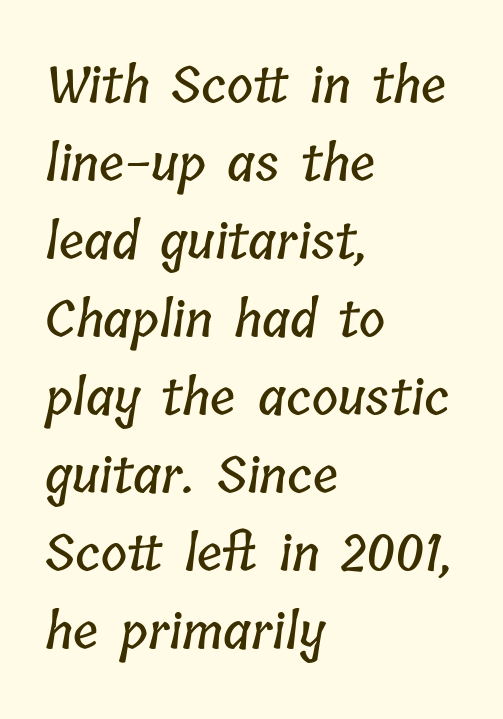
The image shows 50 px condensed type; set left-aligned, normal line spacing (1.56x), normal letter spacing, not underlined; low stroke contrast and a medium x-height.
